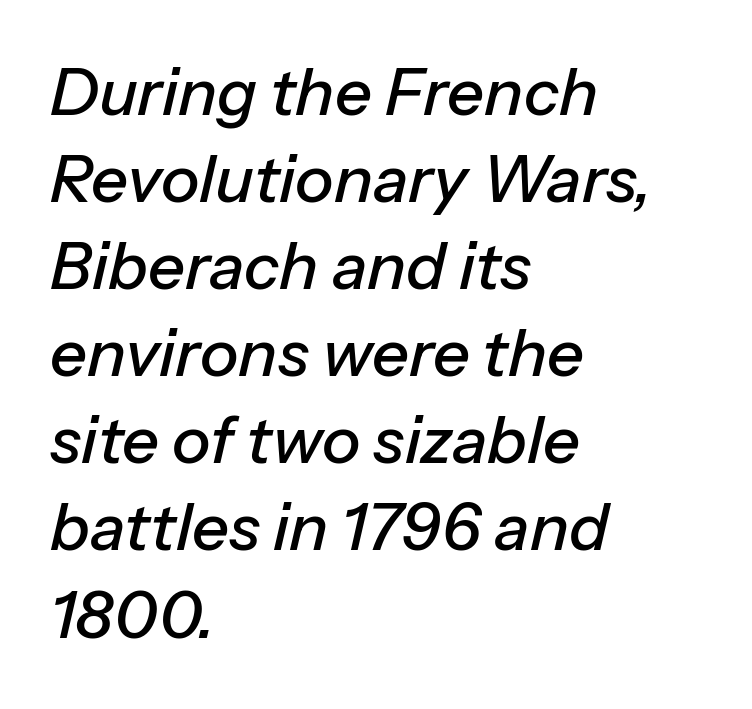
These lines are rendered in a variable-pitch font. What's the leading like? Ordinary, nothing unusual. The words here are not underlined. Line starts are locked; line ends wander.
